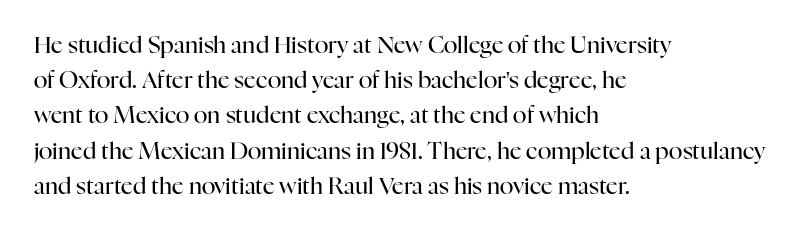
A typesetter would call this leading conventional body-copy spacing. Casual observation: everything's shoved over to the left. Counters stay open thanks to moderate or lighter strokes. The lettering stays uniformly vertical, giving the passage a roman look. No extra tracking has been applied to these lines. The gap between lines stays unmarked.
